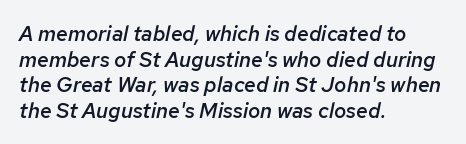
Q: Is the text bold? A: Semi-bold.
Q: Is the text italic (slanted)? A: Yes, it leans right by about 12 degrees.
Q: Is the text underlined? A: No.
Q: How is the paragraph aligned? A: Left-aligned.
Q: Is the spacing between letters normal or unusually wide? A: Normal.
